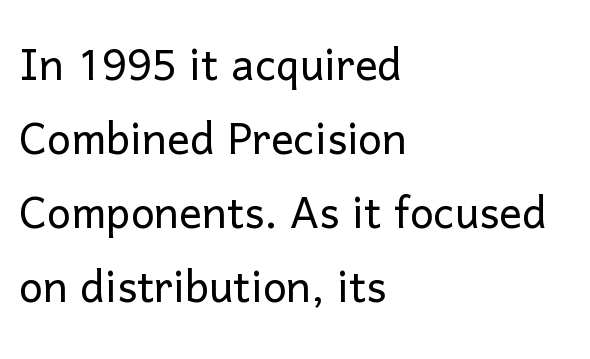
These lines keep a tight, regular rhythm from letter to letter. Reading down the column, the eye jumps a familiar distance to each next line. The letters advance in unequal steps, a hallmark of proportional type. The weight tops out at a normal text grade.
